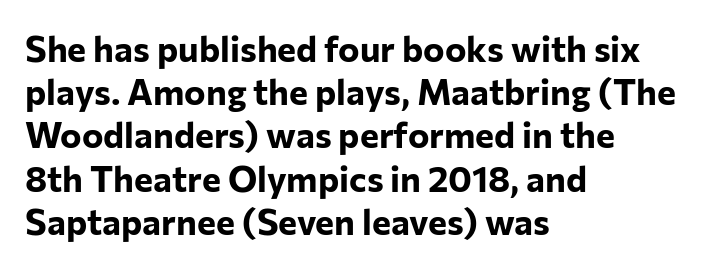
The image shows 36 px bold sans-serif type, upright; set left-aligned, line spacing 1.2x, normal letter spacing, not underlined; low stroke contrast and a medium x-height.
